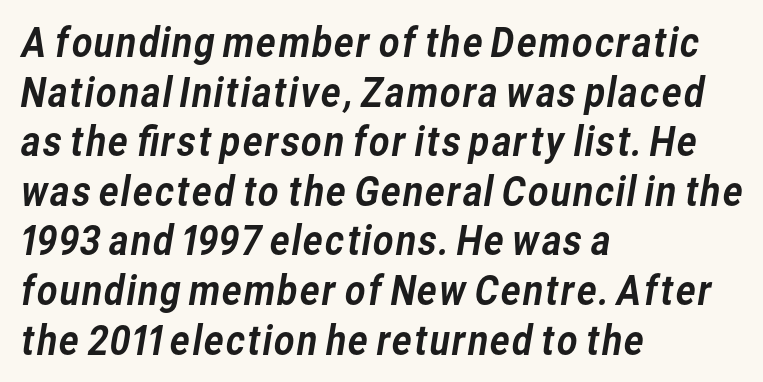
{"serif": "no", "width": "normal", "stroke_contrast": "low", "x_height": "medium", "monospaced": "no", "underline": "no", "align": "left", "line_spacing_ratio": 1.24, "letter_spacing": "normal", "letter_spacing_em": 0.0, "glyph_px": 40}
